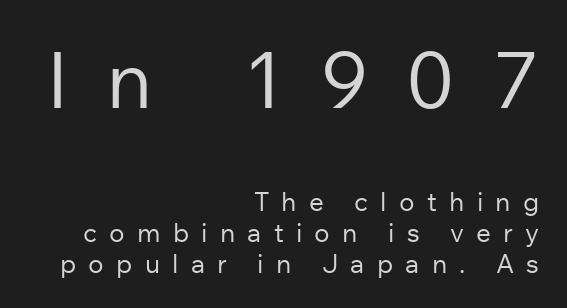
The image shows 79 px regular-weight sans-serif type, upright; set right-aligned, line spacing 1.18x, unusually wide letter spacing (+0.47 em), not underlined; the first (top) block is 3.04x larger; low stroke contrast and a medium x-height.
